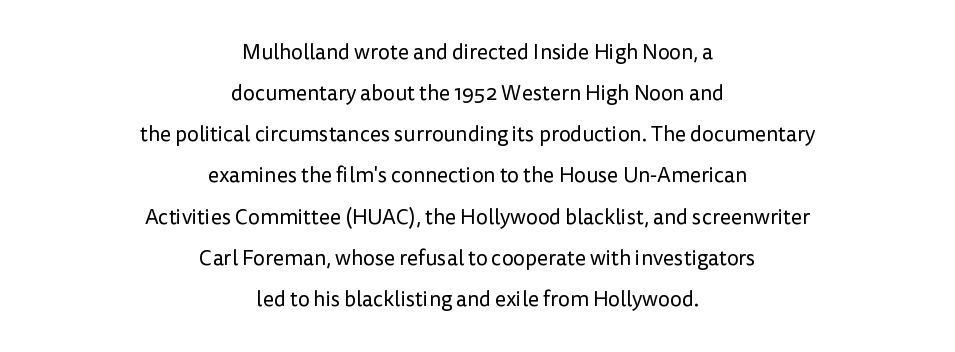
Q: Is the text bold? A: No.
Q: Is the text italic (slanted)? A: No, it is upright.
Q: Is the text underlined? A: No.
Q: How is the paragraph aligned? A: Centered.
Q: Is the spacing between letters normal or unusually wide? A: Normal.
Q: Is the spacing between lines tight, normal or loose? A: Loose.
